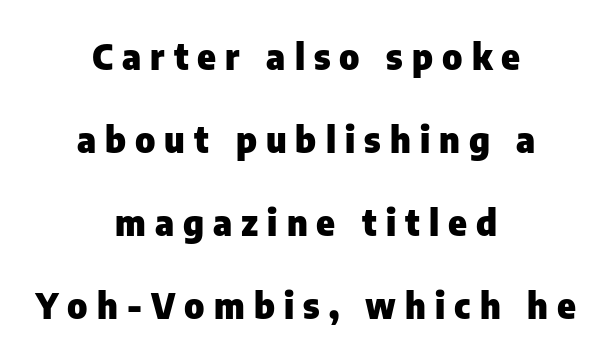
Q: Is the text bold? A: Yes.
Q: Is the text italic (slanted)? A: No, it is upright.
Q: Is the typeface a serif or a sans-serif typeface? A: Sans-serif.
Q: Is the text underlined? A: No.
Q: How is the paragraph aligned? A: Centered.
Q: Is the spacing between letters normal or unusually wide? A: Unusually wide.
Q: Is the spacing between lines tight, normal or loose? A: Loose.
Q: Width (condensed, normal, or wide)? A: Normal.
Q: Stroke contrast? A: Low.
Q: x-height? A: Medium.
Q: Monospaced? A: No.
